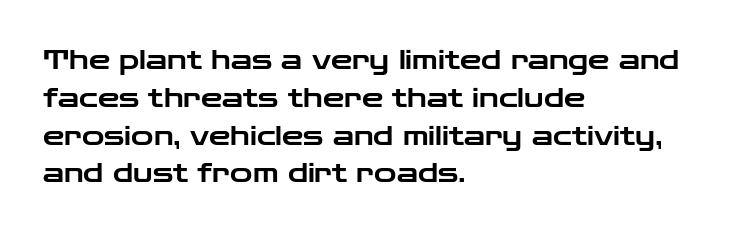
{"italic": "no", "underline": "no", "align": "left", "line_spacing": "normal", "line_spacing_ratio": 1.4, "letter_spacing": "normal", "letter_spacing_em": 0.0, "glyph_px": 27}
